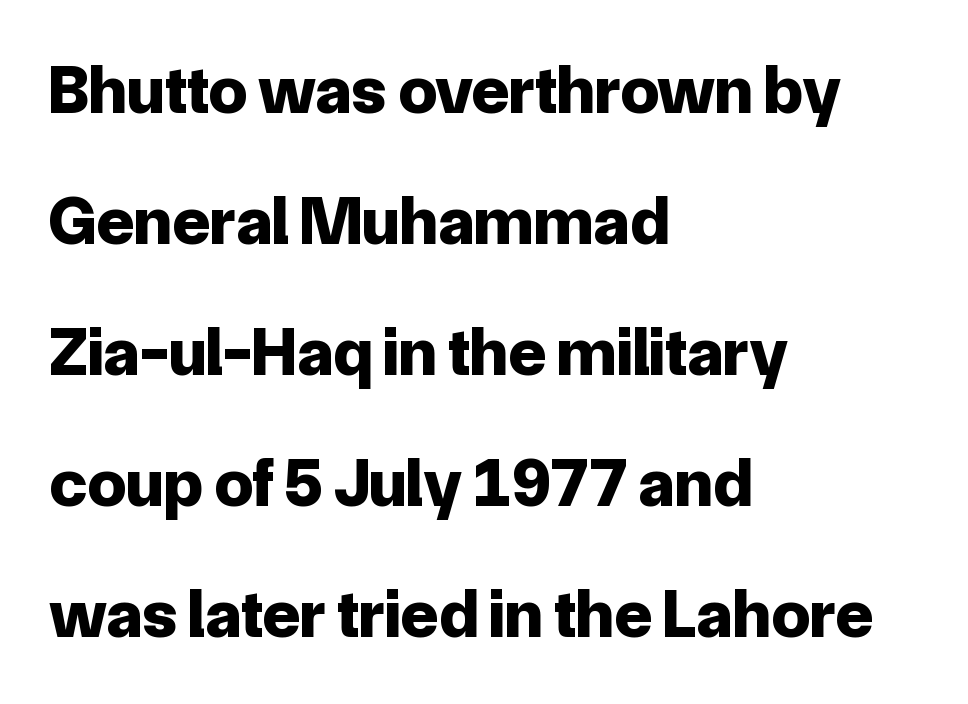
Think of a printed novel: that variable character pitch is what you see here. The passage shown stacks its lines with a broad gap. Underlining? Definitely not there. Unlike italic type, these characters show no tilt at all. Chunky letters — that's bold for sure. Each letter's strokes conclude bluntly, with no projecting serifs.
